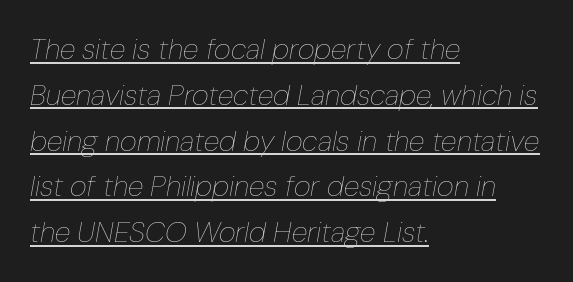
{"italic": "yes", "lean": "right", "slant_degrees": 10, "bold": "no", "weight": "thin", "width": "condensed", "stroke_contrast": "low", "x_height": "medium", "monospaced": "no", "underline": "yes", "align": "left", "line_spacing": "normal", "line_spacing_ratio": 1.58, "letter_spacing": "normal", "letter_spacing_em": 0.0, "glyph_px": 29}
